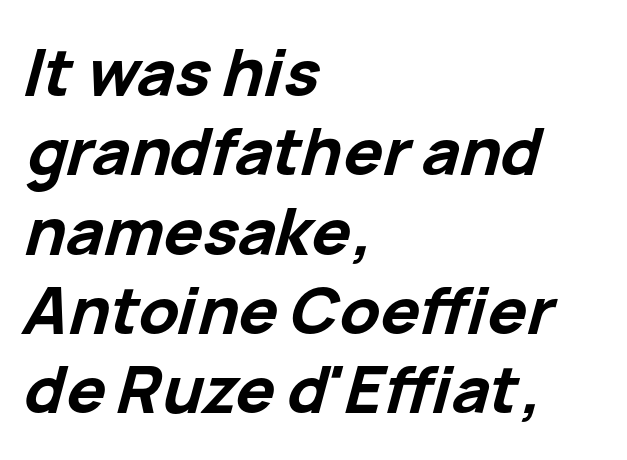
Lines of text with bare space underneath. Heavy-handed strokes throughout: this text is bold. Honestly, the letter spacing is just normal — you wouldn't notice it. An italicized treatment has been applied to the whole sample.
